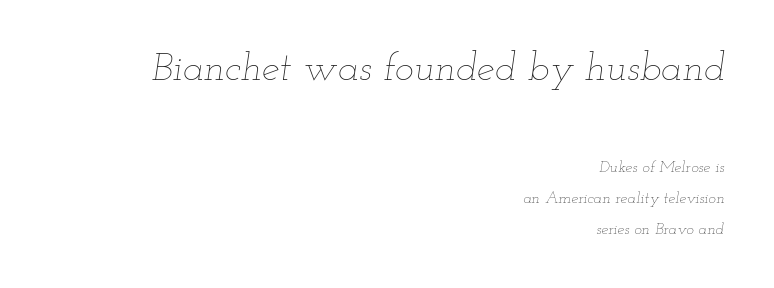
The image shows 40 px thin, wide type, italic (leaning right); set right-aligned, loose line spacing (1.94x), normal letter spacing, not underlined; the first (top) block is 2.5x larger; low stroke contrast and a small x-height.
